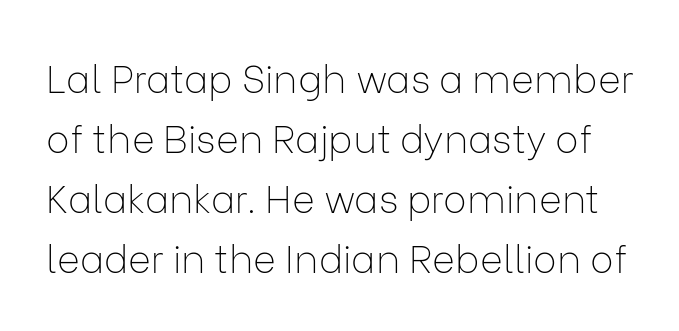
Q: Is the text bold? A: No.
Q: Is the text italic (slanted)? A: No, it is upright.
Q: Is the typeface a serif or a sans-serif typeface? A: Sans-serif.
Q: Is the text underlined? A: No.
Q: Is the spacing between letters normal or unusually wide? A: Normal.
Q: Is the spacing between lines tight, normal or loose? A: Normal.
Q: Width (condensed, normal, or wide)? A: Normal.
Q: Stroke contrast? A: Low.
Q: x-height? A: Medium.
Q: Monospaced? A: No.
